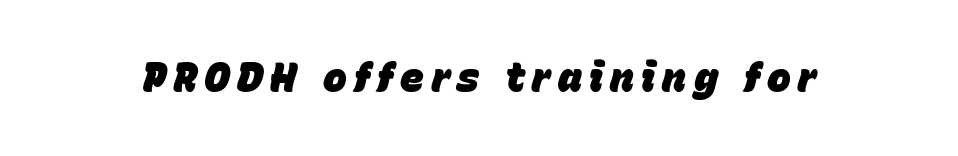
The image shows 40 px heavy type, italic (leaning right); set not underlined; low stroke contrast and a large x-height.
